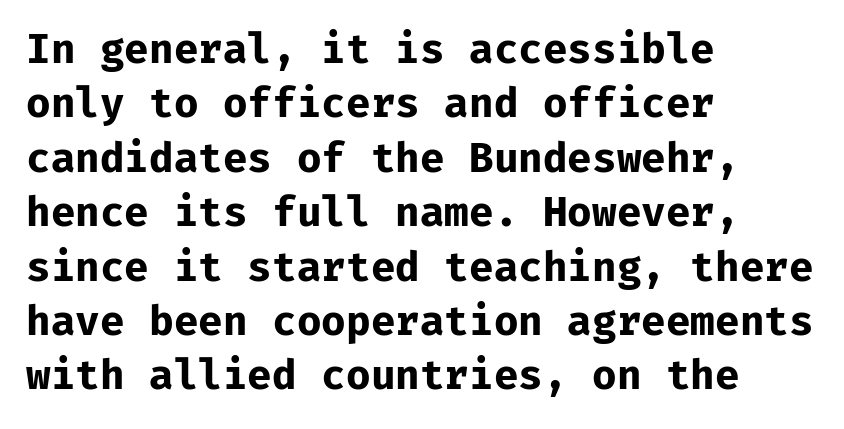
This sample uses an upright cut, with every glyph sitting square on the baseline. Observe the absence of serifs on each vertical stroke in this sample. Honestly, the row spacing looks completely unremarkable. Typesetter's note: full bold, strokes at maximum text heaviness. The passage shown has conventional tracking throughout. The string is rendered with underlining switched off.
